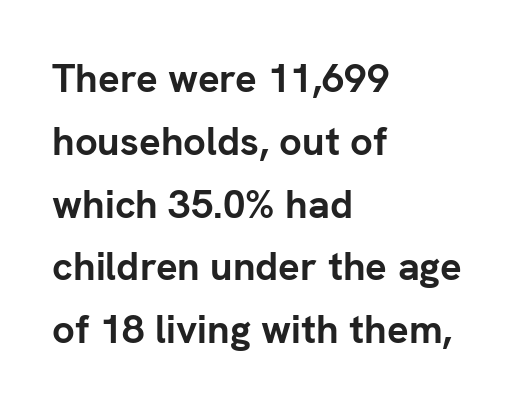
Q: Is the text bold? A: Yes.
Q: Is the text italic (slanted)? A: No, it is upright.
Q: Is the typeface a serif or a sans-serif typeface? A: Sans-serif.
Q: Is the text underlined? A: No.
Q: How is the paragraph aligned? A: Left-aligned.
Q: Is the spacing between letters normal or unusually wide? A: Normal.
Q: Is the spacing between lines tight, normal or loose? A: Normal.
Q: Width (condensed, normal, or wide)? A: Normal.
Q: Stroke contrast? A: Low.
Q: x-height? A: Medium.
Q: Monospaced? A: No.
